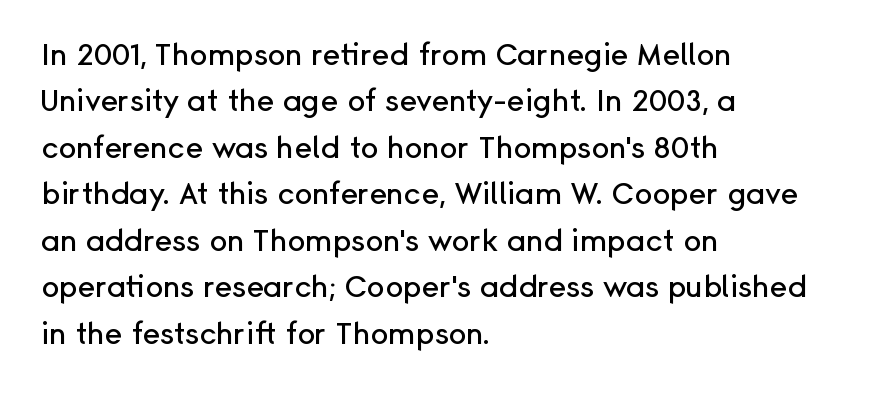
The words here are not underlined. The typography opts for an upright posture over an oblique one. What's the leading like? Ordinary, nothing unusual. A typesetter would call this proportional, since set widths differ per character.
